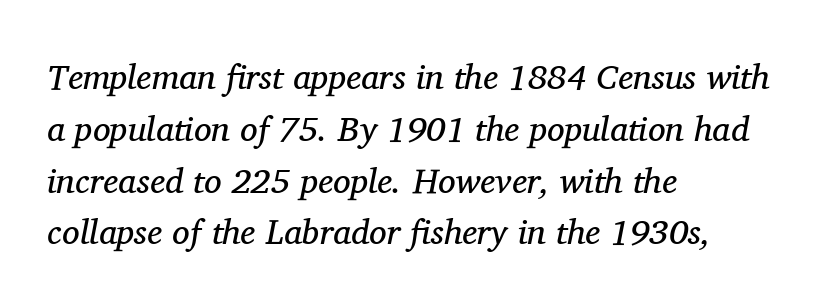
Observe the ordinary spacing: letters are neighbours, not strangers. A normal amount of white space separates one row of letters from the next. Letterform terminals end in serifs throughout the passage. This is not heavy type; no bold has been used. The lines are quadded left.
